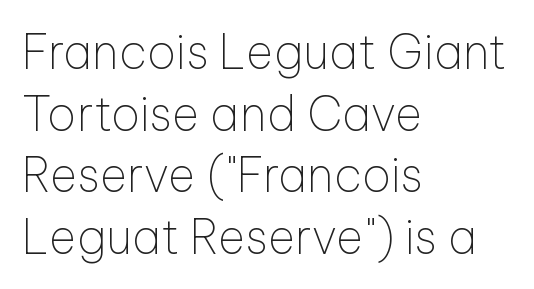
The type sits square on the baseline with zero lean. The passage shown is not bold in any degree. This rendering leaves character spacing at its baseline value. Regular leading. In CSS terms this would be text-align: left.
